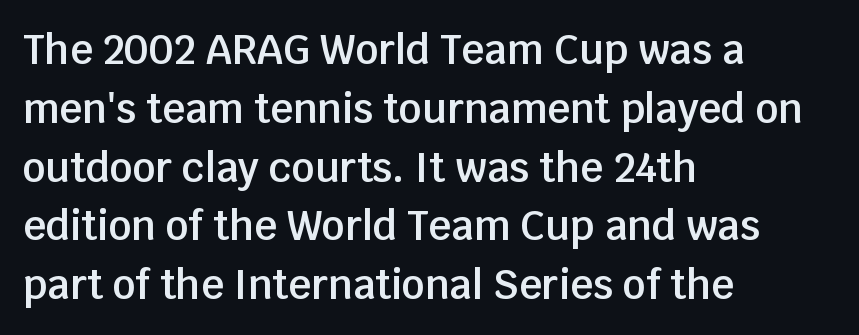
Looks like regular typesetting: each glyph gets only the width it needs. Beneath every word, the page is bare. Each line starts at the same left margin while the right side varies. Regular leading.
